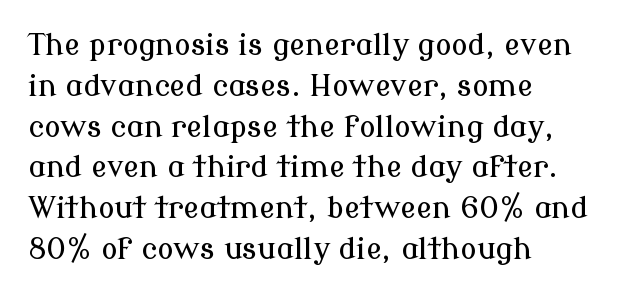
Q: Is the text italic (slanted)? A: No, it is upright.
Q: Is the typeface a serif or a sans-serif typeface? A: Serif.
Q: Is the text underlined? A: No.
Q: How is the paragraph aligned? A: Left-aligned.
Q: Is the spacing between letters normal or unusually wide? A: Normal.
Q: Is the spacing between lines tight, normal or loose? A: Normal.
Q: Width (condensed, normal, or wide)? A: Normal.
Q: Stroke contrast? A: Low.
Q: x-height? A: Medium.
Q: Monospaced? A: No.
